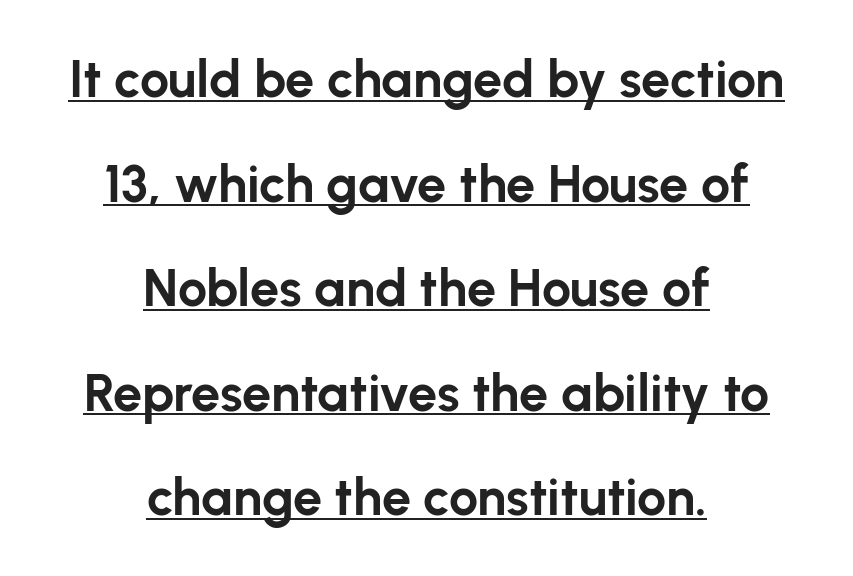
Q: Is the text bold? A: Yes.
Q: Is the text italic (slanted)? A: No, it is upright.
Q: Is the typeface a serif or a sans-serif typeface? A: Sans-serif.
Q: Is the text underlined? A: Yes.
Q: How is the paragraph aligned? A: Centered.
Q: Is the spacing between letters normal or unusually wide? A: Normal.
Q: Is the spacing between lines tight, normal or loose? A: Loose.
Q: Width (condensed, normal, or wide)? A: Normal.
Q: Stroke contrast? A: Low.
Q: x-height? A: Medium.
Q: Monospaced? A: No.
